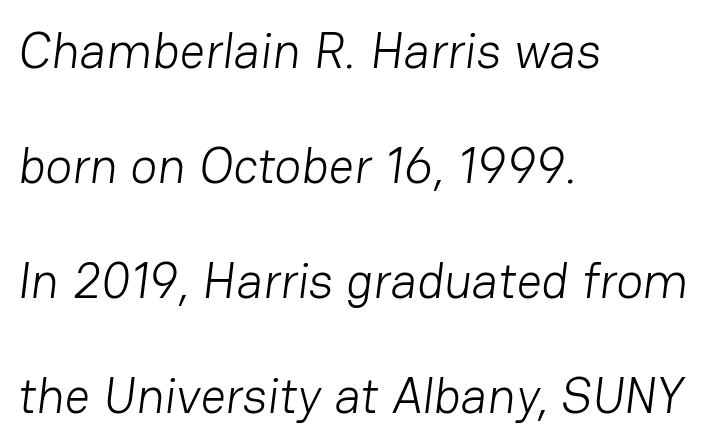
Q: Is the text bold? A: No.
Q: Is the typeface a serif or a sans-serif typeface? A: Sans-serif.
Q: Is the text underlined? A: No.
Q: How is the paragraph aligned? A: Left-aligned.
Q: Is the spacing between letters normal or unusually wide? A: Normal.
Q: Is the spacing between lines tight, normal or loose? A: Loose.
Q: Width (condensed, normal, or wide)? A: Normal.
Q: Stroke contrast? A: Low.
Q: x-height? A: Medium.
Q: Monospaced? A: No.
